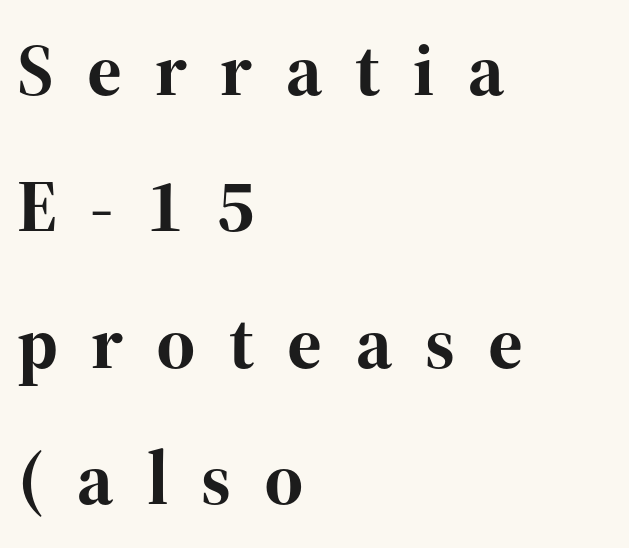
Posture: upright roman. The passage is arranged the way most books set body copy — flush left. Look at the bottom of the vertical strokes: they flare into serifs here. You'd pick this weight for a headline — it's a proper bold. A typesetter would call this proportional, since set widths differ per character.
